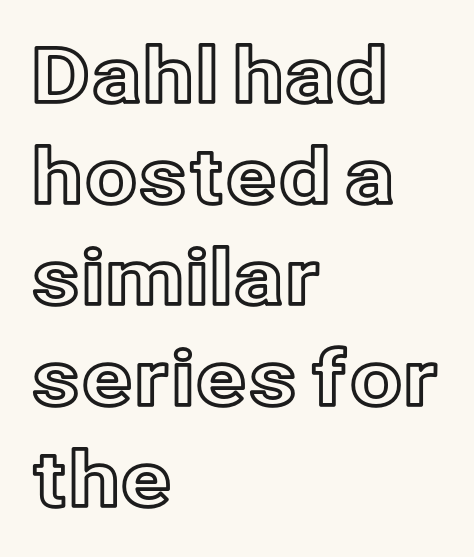
{"italic": "no", "width": "normal", "x_height": "medium", "monospaced": "no", "underline": "no", "align": "left", "line_spacing": "normal", "line_spacing_ratio": 1.33, "letter_spacing": "normal", "letter_spacing_em": 0.0, "glyph_px": 76}
